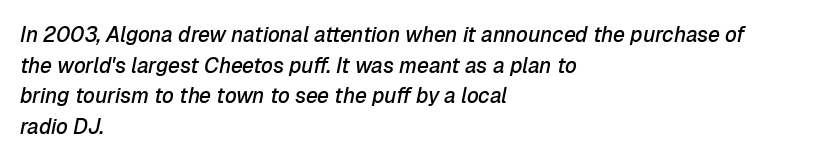
{"italic": "yes", "lean": "right", "slant_degrees": 12, "bold": "semi", "underline": "no", "align": "left", "line_spacing": "normal", "line_spacing_ratio": 1.46, "letter_spacing": "normal", "letter_spacing_em": 0.0, "glyph_px": 21}
